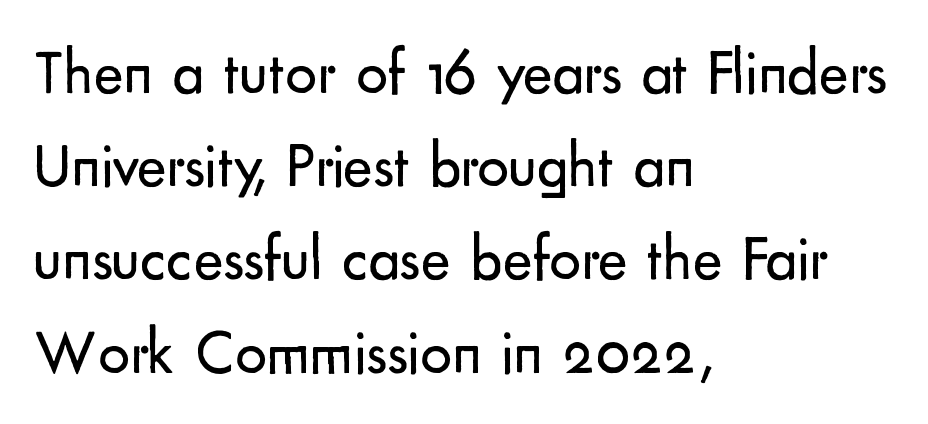
Q: Is the text bold? A: No.
Q: Is the text italic (slanted)? A: No, it is upright.
Q: Is the typeface a serif or a sans-serif typeface? A: Sans-serif.
Q: Is the text underlined? A: No.
Q: How is the paragraph aligned? A: Left-aligned.
Q: Is the spacing between letters normal or unusually wide? A: Normal.
Q: Is the spacing between lines tight, normal or loose? A: Normal.
Q: Width (condensed, normal, or wide)? A: Normal.
Q: Stroke contrast? A: Low.
Q: x-height? A: Small.
Q: Monospaced? A: No.
